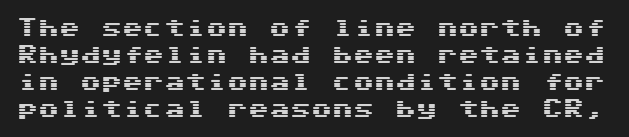
The image shows 21 px text type, upright; set normal line spacing (1.28x), normal letter spacing, not underlined.
